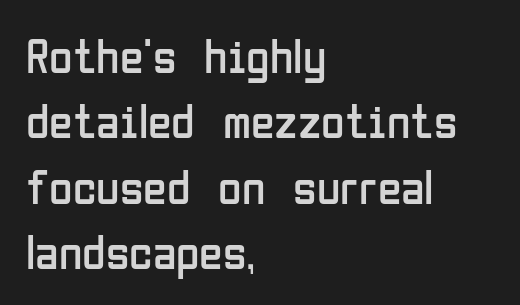
{"serif": "no", "italic": "no", "bold": "no", "weight": "regular", "width": "condensed", "stroke_contrast": "low", "x_height": "medium", "monospaced": "no", "underline": "no", "align": "left", "line_spacing": "normal", "line_spacing_ratio": 1.36, "letter_spacing": "normal", "letter_spacing_em": 0.0, "glyph_px": 48}
